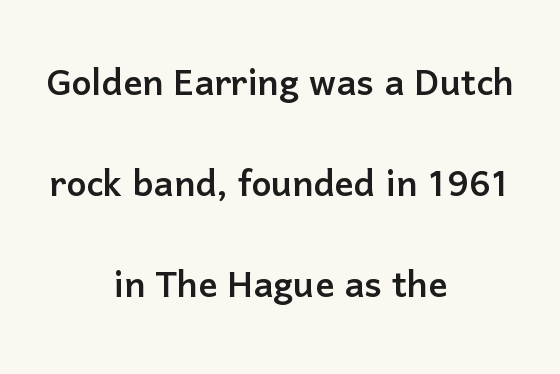
Q: Is the text italic (slanted)? A: No, it is upright.
Q: Is the typeface a serif or a sans-serif typeface? A: Sans-serif.
Q: Is the text underlined? A: No.
Q: How is the paragraph aligned? A: Centered.
Q: Is the spacing between letters normal or unusually wide? A: Normal.
Q: Is the spacing between lines tight, normal or loose? A: Loose.
Q: Width (condensed, normal, or wide)? A: Normal.
Q: Stroke contrast? A: Low.
Q: x-height? A: Medium.
Q: Monospaced? A: No.
